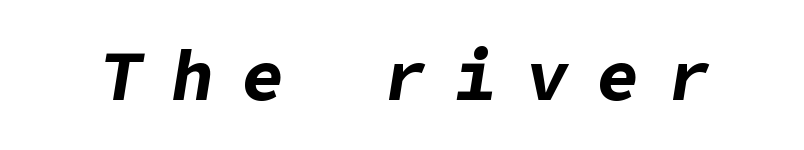
{"italic": "yes", "lean": "right", "slant_degrees": 9, "bold": "yes", "weight": "bold", "width": "normal", "stroke_contrast": "low", "x_height": "medium", "underline": "no", "letter_spacing": "wide", "letter_spacing_em": 0.4, "glyph_px": 71}
